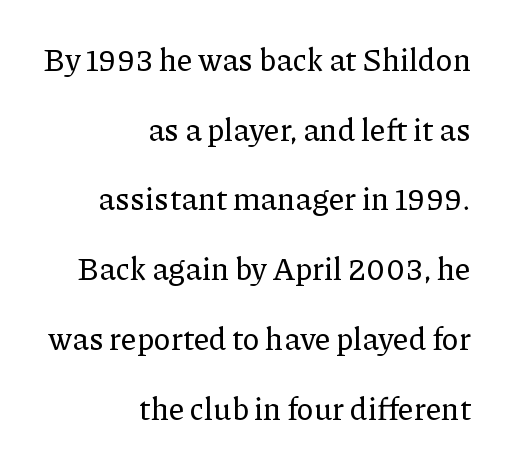
Letter spacing: default. If you drew a ruler down the right edge, every line would touch it. Serifs: yes, visible at the terminals of the letterforms. What's the leading like? Stretched, with rows far apart. Do the characters align in a grid? No, the font is proportional. The area under the type is left untouched.
